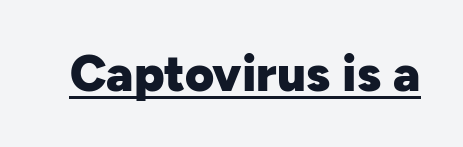
The image shows 50 px heavy sans-serif type, upright; set normal letter spacing, underlined; low stroke contrast and a medium x-height.
